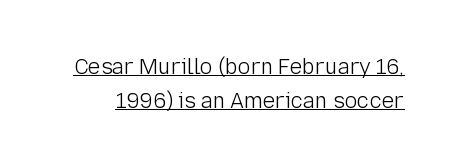
The image shows 21 px text type, upright; set normal line spacing (1.61x), normal letter spacing, underlined.
